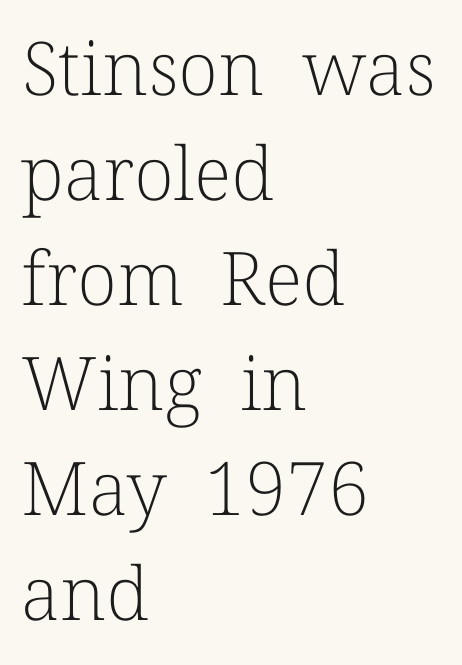
Does the type have serifs? Yes, each stem ends in a small foot. One glance says typical: line gaps are just what's usual. The letterforms sit shoulder to shoulder at normal distance. The compositor pushed each line to the left boundary.
